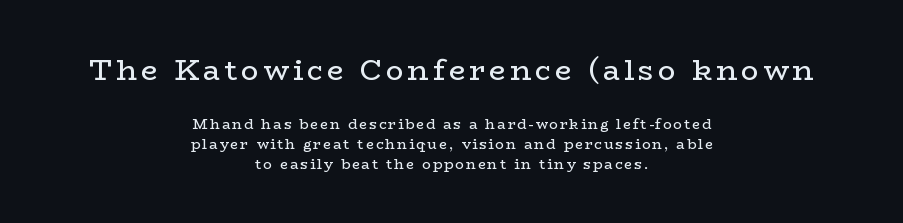
{"serif": "yes", "italic": "no", "bold": "no", "weight": "regular", "width": "wide", "stroke_contrast": "low", "x_height": "medium", "monospaced": "no", "underline": "no", "align": "center", "line_spacing": "normal", "line_spacing_ratio": 1.46, "larger_block": "first", "size_ratio": 2.07, "glyph_px": 29}
